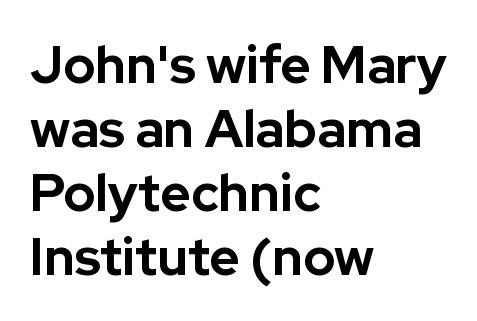
{"serif": "no", "italic": "no", "bold": "yes", "weight": "bold", "width": "normal", "stroke_contrast": "low", "x_height": "medium", "monospaced": "no", "underline": "no", "align": "left", "line_spacing_ratio": 1.23, "letter_spacing": "normal", "letter_spacing_em": 0.0, "glyph_px": 52}
